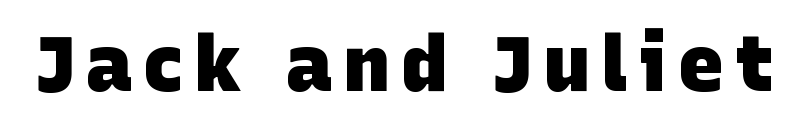
Q: Is the text bold? A: Yes.
Q: Is the typeface a serif or a sans-serif typeface? A: Sans-serif.
Q: Is the text underlined? A: No.
Q: Width (condensed, normal, or wide)? A: Normal.
Q: Stroke contrast? A: Low.
Q: x-height? A: Large.
Q: Monospaced? A: No.
